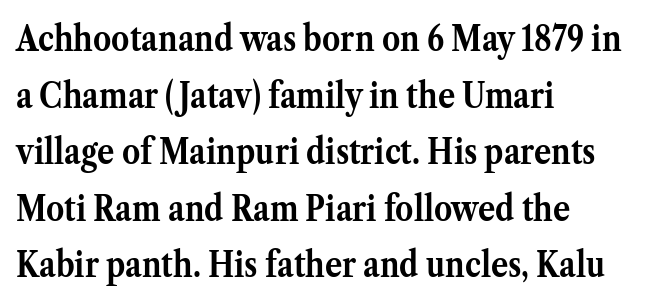
{"serif": "yes", "italic": "no", "bold": "yes", "weight": "semibold", "width": "normal", "stroke_contrast": "medium", "x_height": "medium", "monospaced": "no", "underline": "no", "align": "left", "line_spacing": "normal", "line_spacing_ratio": 1.57, "letter_spacing": "normal", "letter_spacing_em": 0.0, "glyph_px": 36}
